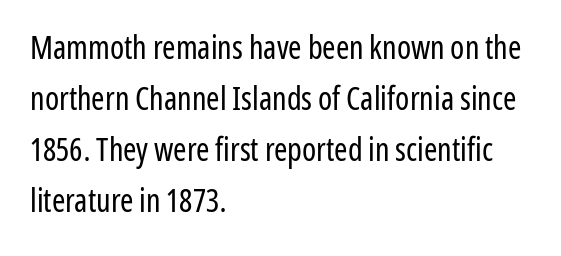
Q: Is the text bold? A: No.
Q: Is the text italic (slanted)? A: No, it is upright.
Q: Is the typeface a serif or a sans-serif typeface? A: Sans-serif.
Q: Is the text underlined? A: No.
Q: How is the paragraph aligned? A: Left-aligned.
Q: Is the spacing between letters normal or unusually wide? A: Normal.
Q: Is the spacing between lines tight, normal or loose? A: Normal.
Q: Width (condensed, normal, or wide)? A: Condensed.
Q: Stroke contrast? A: Low.
Q: x-height? A: Medium.
Q: Monospaced? A: No.
